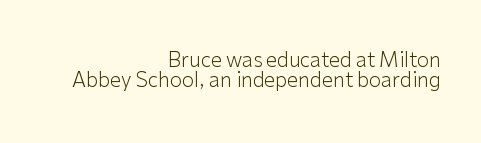
{"italic": "no", "bold": "no", "underline": "no", "align": "right", "line_spacing": "tight", "line_spacing_ratio": 1.0, "letter_spacing": "normal", "letter_spacing_em": 0.0, "glyph_px": 20}
